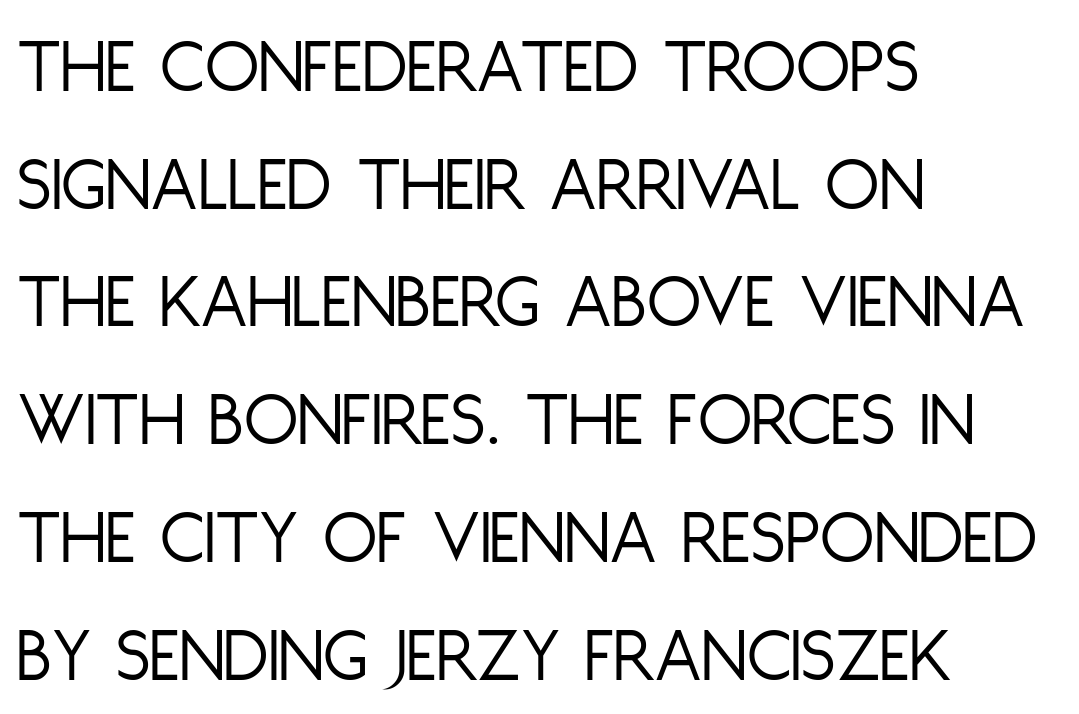
{"serif": "no", "italic": "no", "bold": "no", "weight": "light", "width": "condensed", "stroke_contrast": "low", "x_height": "large", "monospaced": "no", "underline": "no", "align": "left", "line_spacing": "normal", "line_spacing_ratio": 1.49, "letter_spacing": "normal", "letter_spacing_em": 0.0, "glyph_px": 79}
